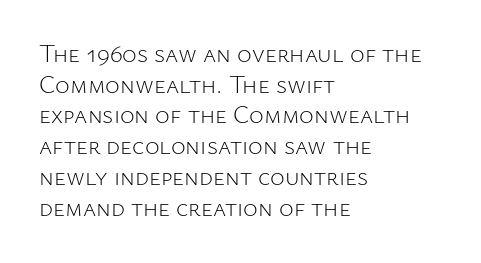
The letters look calm and open, with moderate or lighter stems. Descenders are the only things crossing below the line. Left-aligned paragraph, ragged on the right. Short note: letters normally spaced.
